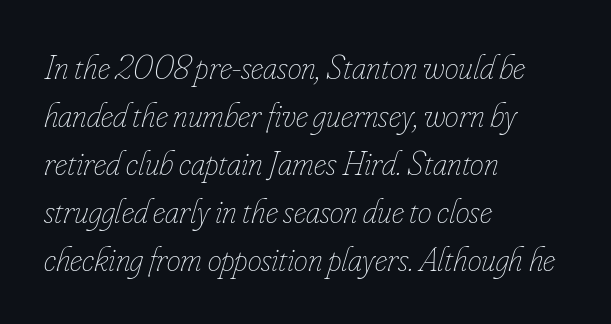
{"italic": "yes", "lean": "right", "slant_degrees": 16, "bold": "no", "weight": "thin", "width": "condensed", "stroke_contrast": "low", "x_height": "small", "monospaced": "no", "underline": "no", "align": "left", "line_spacing": "normal", "line_spacing_ratio": 1.37, "letter_spacing": "normal", "letter_spacing_em": 0.0, "glyph_px": 35}
